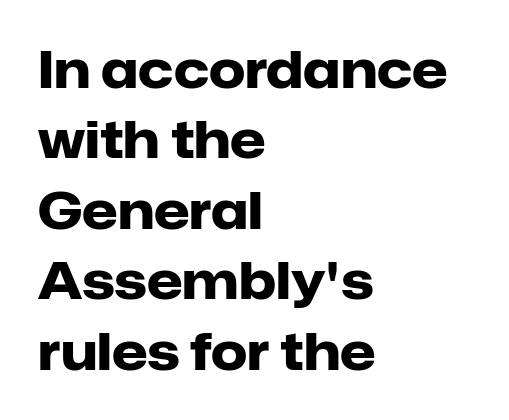
The image shows 51 px heavy sans-serif type, upright; set left-aligned, normal line spacing (1.38x), normal letter spacing, not underlined; low stroke contrast and a medium x-height.
